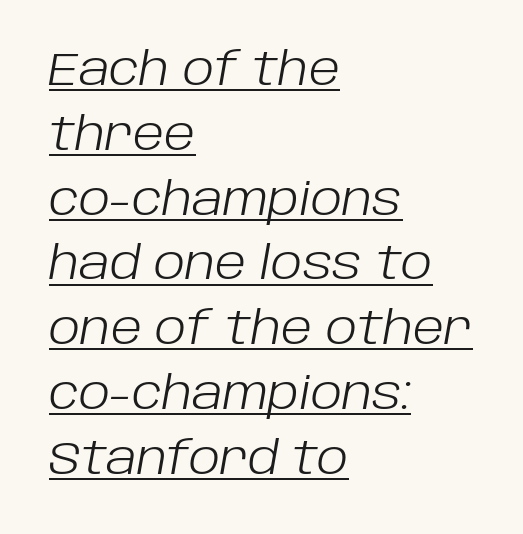
A continuous stroke trails under the words, as in a hyperlink. Does the lettering tilt? It does — this is italic. The letters advance in unequal steps, a hallmark of proportional type. Notice how descenders clear the ascenders below comfortably — that's standard leading. Is the stroke heavy? The answer is a plain regular-or-lighter.
